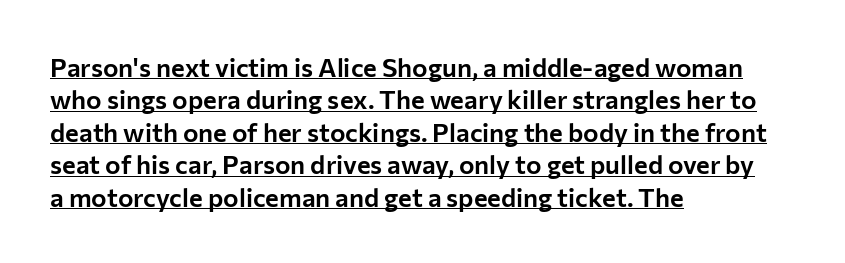
{"italic": "no", "underline": "yes", "align": "left", "line_spacing": "normal", "line_spacing_ratio": 1.25, "letter_spacing": "normal", "letter_spacing_em": 0.0, "glyph_px": 26}
